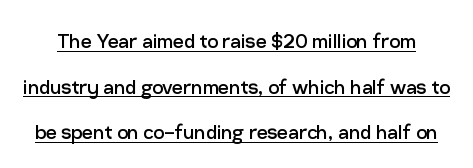
{"italic": "no", "bold": "no", "underline": "yes", "line_spacing": "loose", "line_spacing_ratio": 1.9, "letter_spacing": "normal", "letter_spacing_em": 0.0, "glyph_px": 24}
